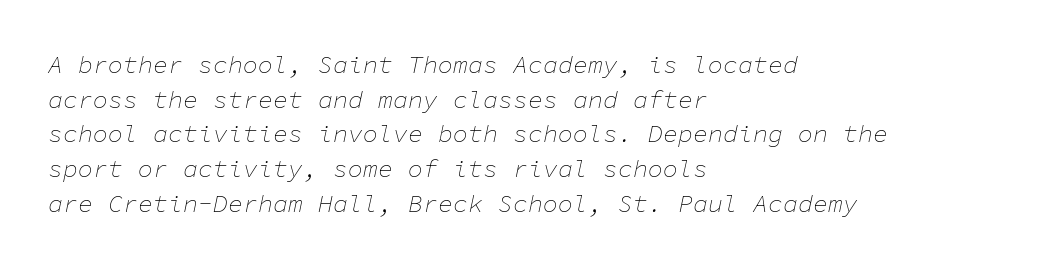
The setting favours the left margin, as ordinary paragraphs usually do. This sample uses an oblique cut, with every glyph tilted off the vertical. Quick note: interline space is typical. The rendering keeps characters at their native spacing. Descender tails drop into unmarked territory.
